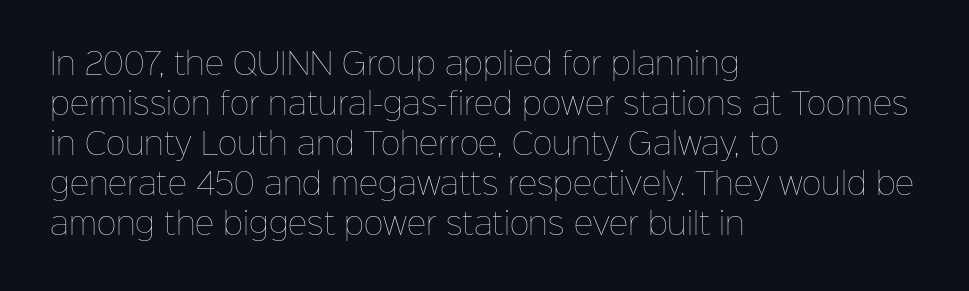
Tracking value appears to be zero — textbook default spacing. Do the characters align in a grid? No, the font is proportional. Weight class: somewhere from thin through regular. The letters stand upright; this is a roman face. The specimen omits any rule beneath the text block's lines. Quick note: interline space is typical.
